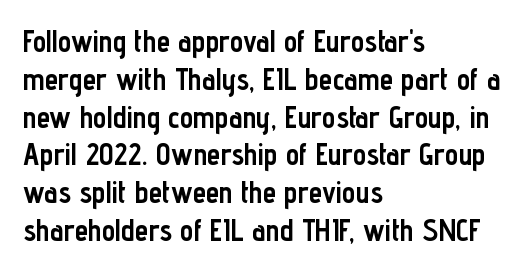
Bold? Absolutely — the strokes are thick and heavy. You could not count columns in this text — the font is proportionally spaced. A normal amount of white space separates one row of letters from the next. In terms of letterform style, serifs are entirely absent. Between one letter and the next there's only the usual sliver of space. The typesetter chose a ragged-right arrangement here.
